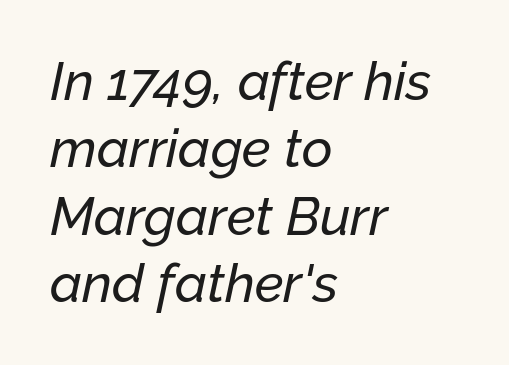
The image shows 53 px text type, italic (leaning right); set left-aligned, normal line spacing (1.27x), normal letter spacing, not underlined; low stroke contrast and a medium x-height.
